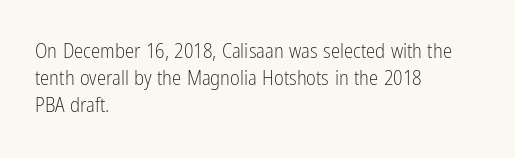
The passage shown is not underscored anywhere. Summary of vertical rhythm: regular, with standard interline spacing. The rag falls on the right side of this text block. Notice how the stems are strictly vertical — no italics here. Vertical stems look standard width or narrower in stroke.
